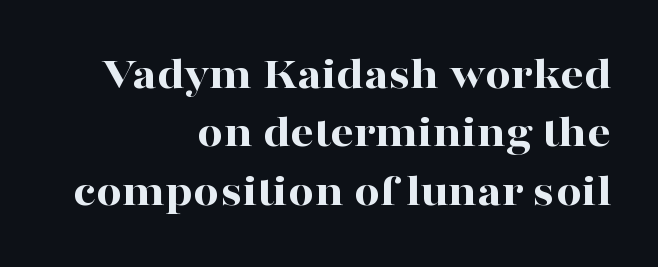
Q: Is the text bold? A: Yes.
Q: Is the text italic (slanted)? A: No, it is upright.
Q: Is the typeface a serif or a sans-serif typeface? A: Serif.
Q: Is the text underlined? A: No.
Q: How is the paragraph aligned? A: Right-aligned.
Q: Is the spacing between letters normal or unusually wide? A: Normal.
Q: Is the spacing between lines tight, normal or loose? A: Normal.
Q: Width (condensed, normal, or wide)? A: Wide.
Q: Stroke contrast? A: High.
Q: x-height? A: Medium.
Q: Monospaced? A: No.
